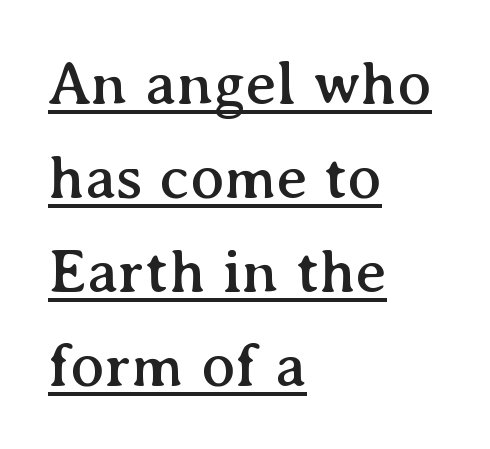
{"serif": "yes", "italic": "no", "width": "normal", "stroke_contrast": "medium", "x_height": "medium", "monospaced": "no", "underline": "yes", "align": "left", "line_spacing": "normal", "line_spacing_ratio": 1.49, "letter_spacing": "normal", "letter_spacing_em": 0.0, "glyph_px": 63}
